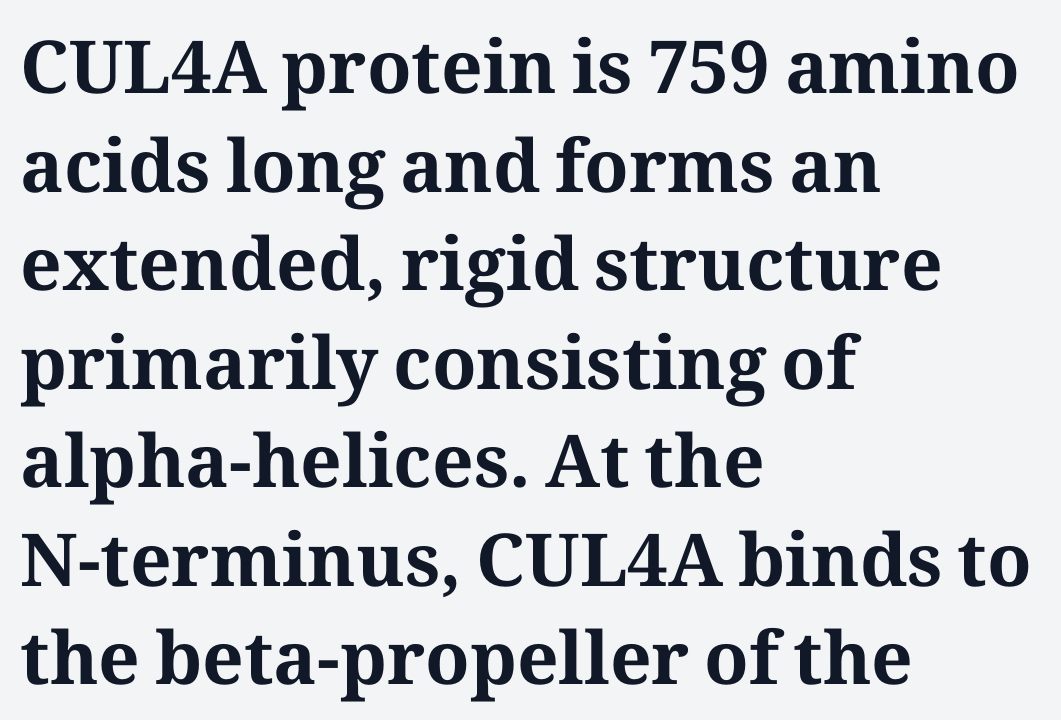
Q: Is the text bold? A: Yes.
Q: Is the text italic (slanted)? A: No, it is upright.
Q: Is the typeface a serif or a sans-serif typeface? A: Serif.
Q: Is the text underlined? A: No.
Q: How is the paragraph aligned? A: Left-aligned.
Q: Is the spacing between letters normal or unusually wide? A: Normal.
Q: Is the spacing between lines tight, normal or loose? A: Normal.
Q: Width (condensed, normal, or wide)? A: Normal.
Q: Stroke contrast? A: Medium.
Q: x-height? A: Medium.
Q: Monospaced? A: No.
